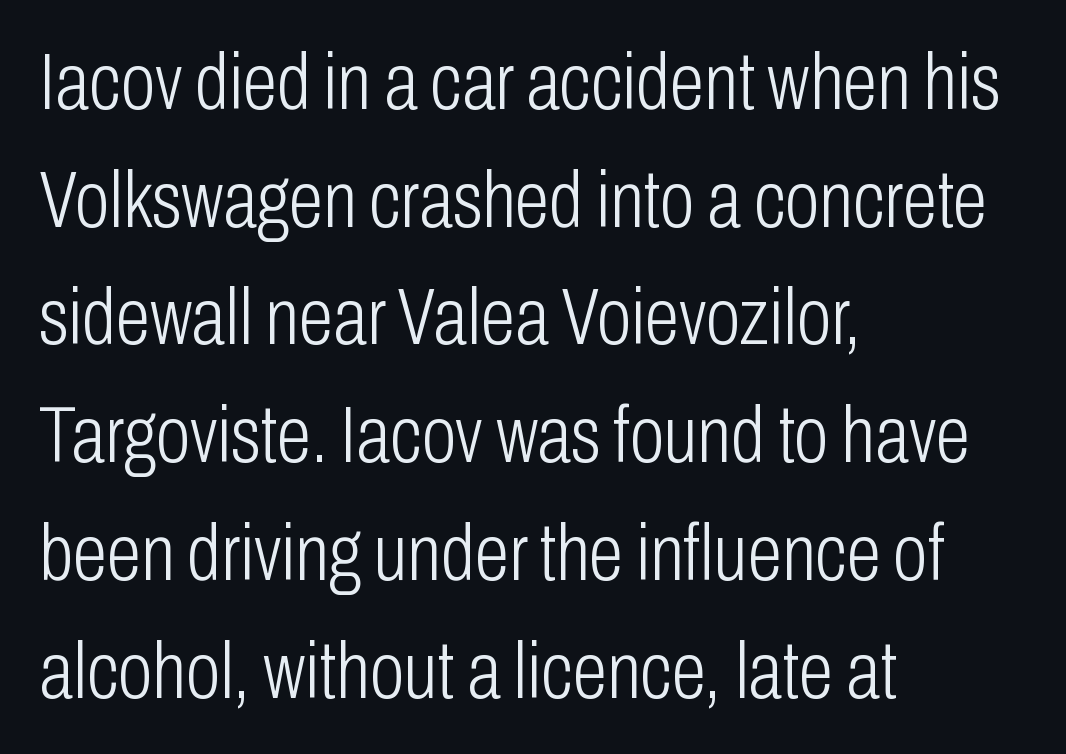
The image shows 79 px light, condensed sans-serif type, upright; set left-aligned, normal line spacing (1.49x), normal letter spacing, not underlined; low stroke contrast and a medium x-height.
